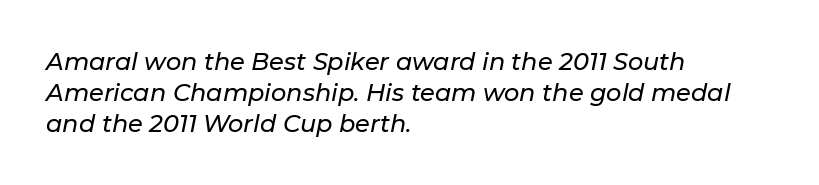
In terms of posture, this sample is oblique. Beneath every word, the page is bare. The lines sit at an ordinary, default distance from one another. Line starts are locked; line ends wander. Caption: standard tracking, unaltered.
